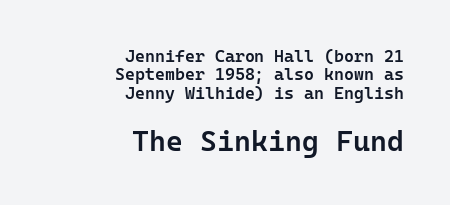
{"serif": "no", "italic": "no", "bold": "semi", "weight": "semibold", "width": "normal", "stroke_contrast": "low", "x_height": "medium", "monospaced": "yes", "underline": "no", "align": "right", "line_spacing": "tight", "line_spacing_ratio": 1.08, "letter_spacing": "normal", "letter_spacing_em": 0.0, "larger_block": "second", "size_ratio": 1.71, "glyph_px": 29}
